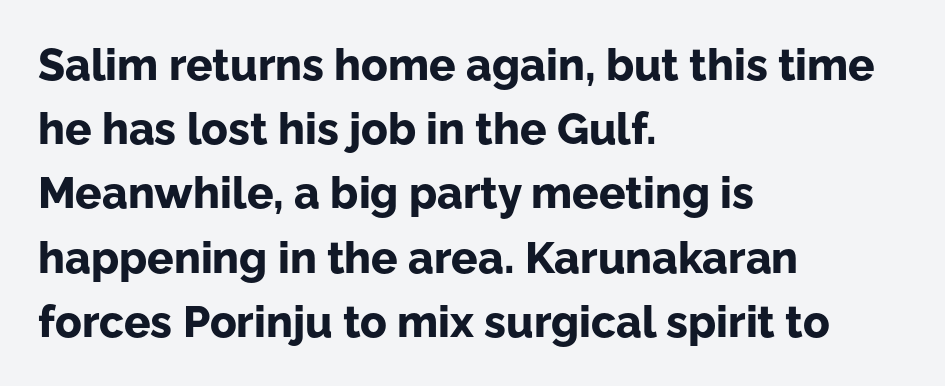
Q: Is the text bold? A: Yes.
Q: Is the text italic (slanted)? A: No, it is upright.
Q: Is the typeface a serif or a sans-serif typeface? A: Sans-serif.
Q: Is the text underlined? A: No.
Q: How is the paragraph aligned? A: Left-aligned.
Q: Is the spacing between letters normal or unusually wide? A: Normal.
Q: Is the spacing between lines tight, normal or loose? A: Normal.
Q: Width (condensed, normal, or wide)? A: Normal.
Q: Stroke contrast? A: Low.
Q: x-height? A: Medium.
Q: Monospaced? A: No.
